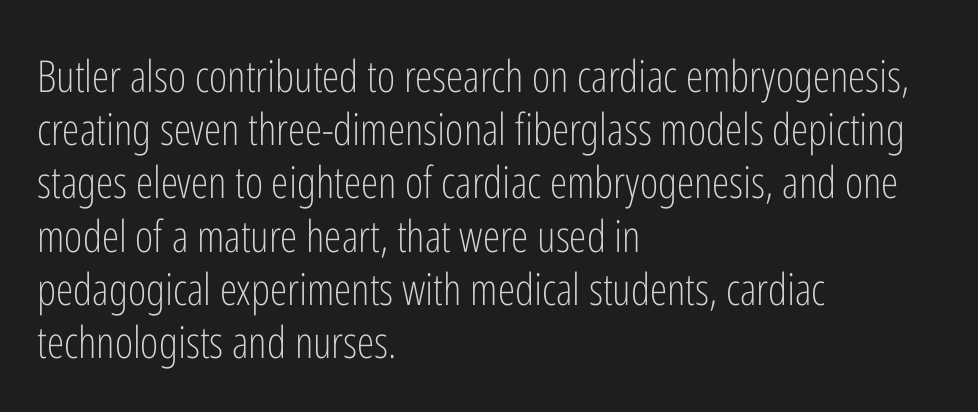
Q: Is the text bold? A: No.
Q: Is the text italic (slanted)? A: No, it is upright.
Q: Is the typeface a serif or a sans-serif typeface? A: Sans-serif.
Q: Is the text underlined? A: No.
Q: How is the paragraph aligned? A: Left-aligned.
Q: Is the spacing between letters normal or unusually wide? A: Normal.
Q: Width (condensed, normal, or wide)? A: Condensed.
Q: Stroke contrast? A: Low.
Q: x-height? A: Medium.
Q: Monospaced? A: No.
